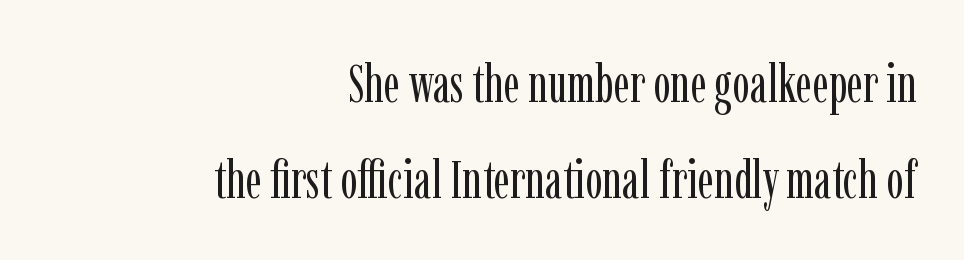
Weight class: somewhere from thin through regular. Glance below the letters and you will spot only blank space. The lines in this sample share a right terminus and differ only in where they begin. The letterforms sit shoulder to shoulder at normal distance. Think of a printed novel: that variable character pitch is what you see here.
